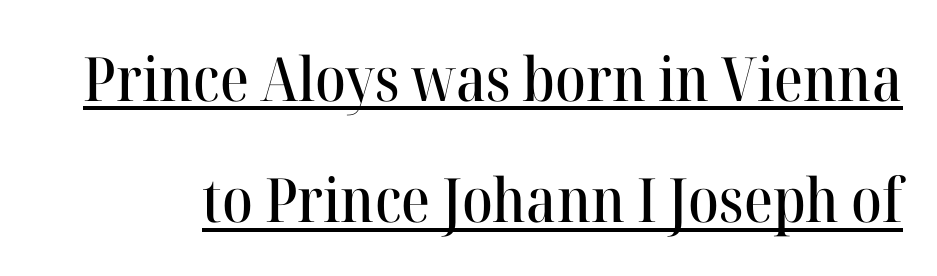
The rendering shows small feet on the letterforms — a serif design. In terms of letterspacing, this is plain default setting. Do the characters align in a grid? No, the font is proportional. This block would shrink considerably if given ordinary leading; it's expanded now. Italic? Not at all — the glyphs are vertical.
